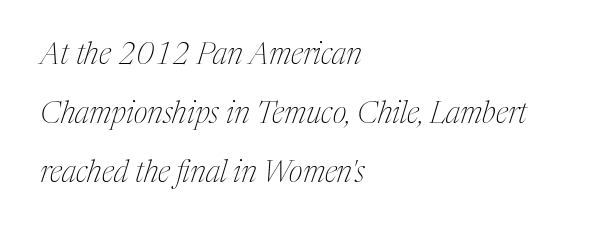
These lines are rendered in a variable-pitch font. Decoration check: the copy has no underline. No letter is thick-stroked: the sample isn't bold. The letters sit at their default tracking, neither squeezed nor spread. The rendering applies a slant to the glyphs. Classification — serif.
